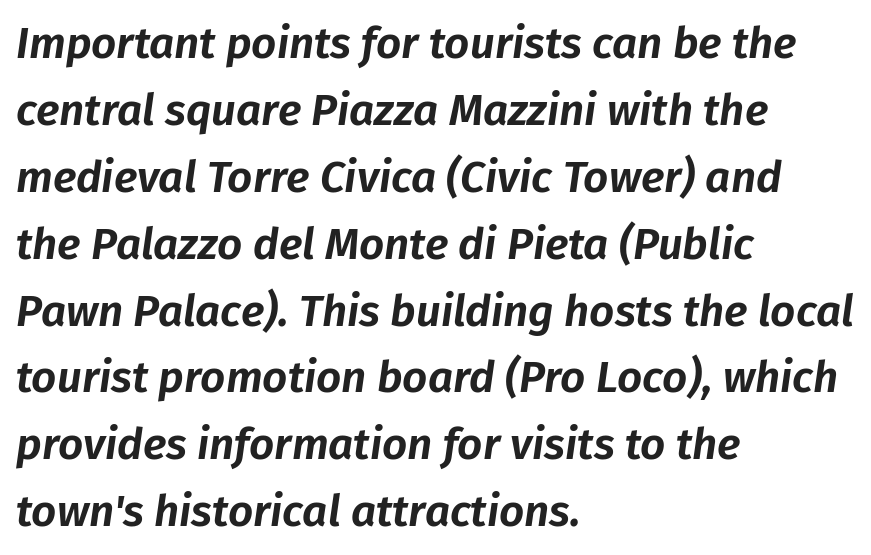
Q: Is the text italic (slanted)? A: Yes, it leans right by about 8 degrees.
Q: Is the text underlined? A: No.
Q: How is the paragraph aligned? A: Left-aligned.
Q: Is the spacing between letters normal or unusually wide? A: Normal.
Q: Is the spacing between lines tight, normal or loose? A: Normal.
Q: Width (condensed, normal, or wide)? A: Normal.
Q: Stroke contrast? A: Low.
Q: x-height? A: Medium.
Q: Monospaced? A: No.
